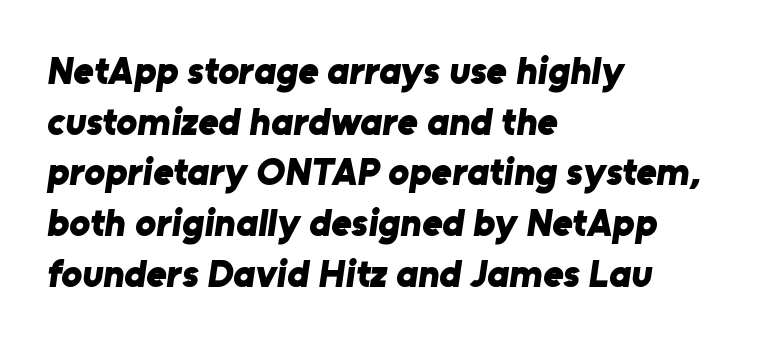
{"serif": "no", "bold": "yes", "weight": "bold", "width": "normal", "stroke_contrast": "low", "x_height": "medium", "monospaced": "no", "underline": "no", "align": "left", "line_spacing": "normal", "line_spacing_ratio": 1.3, "letter_spacing": "normal", "letter_spacing_em": 0.0, "glyph_px": 39}
